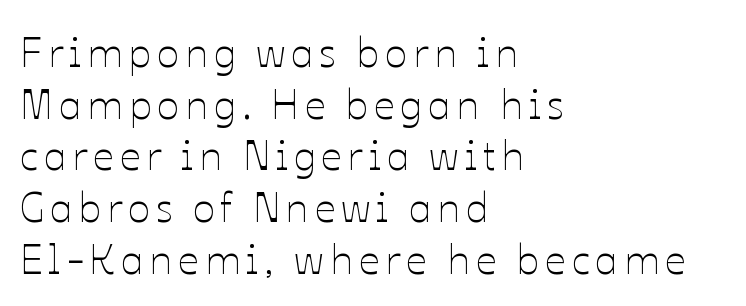
Vertical strokes here are truly vertical. Stem width sits at or under what a default text font uses. These lines sit exactly where default settings would place them. This rendering features lettering with no underline. You could not count columns in this text — the font is proportionally spaced.
